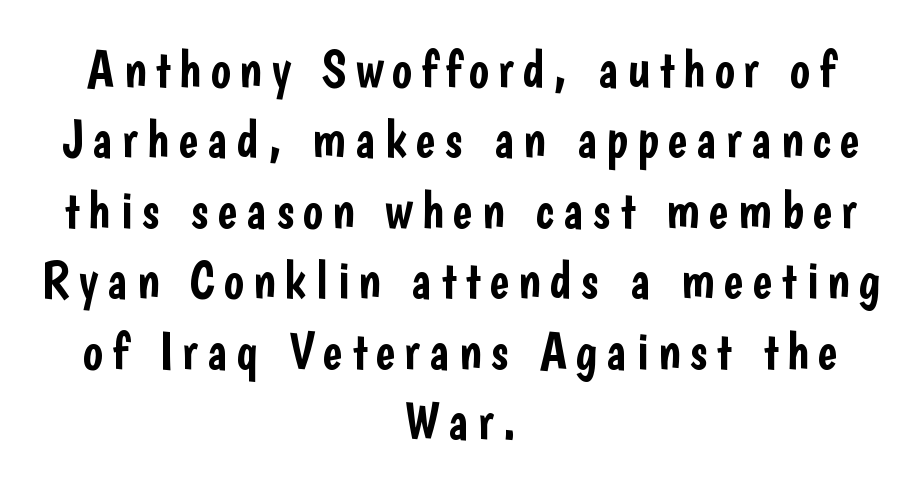
Rule under the text: the space is simply empty. Typeset on center — no edge is straight. Note the varied advance widths — an 'i' is clearly narrower than an 'm'. The rendering shows plain stroke endings on the letterforms — a sans-serif design. Characters remain perfectly vertical along every line.
